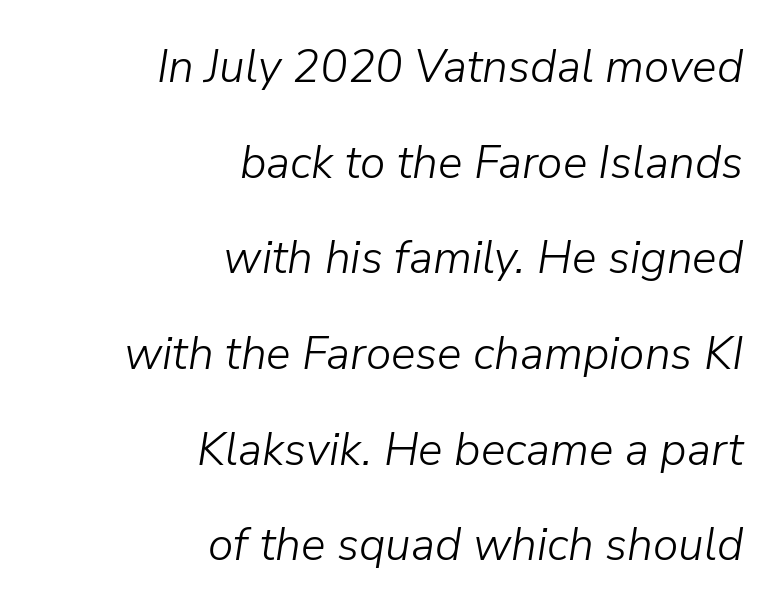
Q: Is the text bold? A: No.
Q: Is the text italic (slanted)? A: Yes, it leans right by about 9 degrees.
Q: Is the text underlined? A: No.
Q: How is the paragraph aligned? A: Right-aligned.
Q: Is the spacing between letters normal or unusually wide? A: Normal.
Q: Is the spacing between lines tight, normal or loose? A: Loose.
Q: Width (condensed, normal, or wide)? A: Normal.
Q: Stroke contrast? A: Low.
Q: x-height? A: Medium.
Q: Monospaced? A: No.
